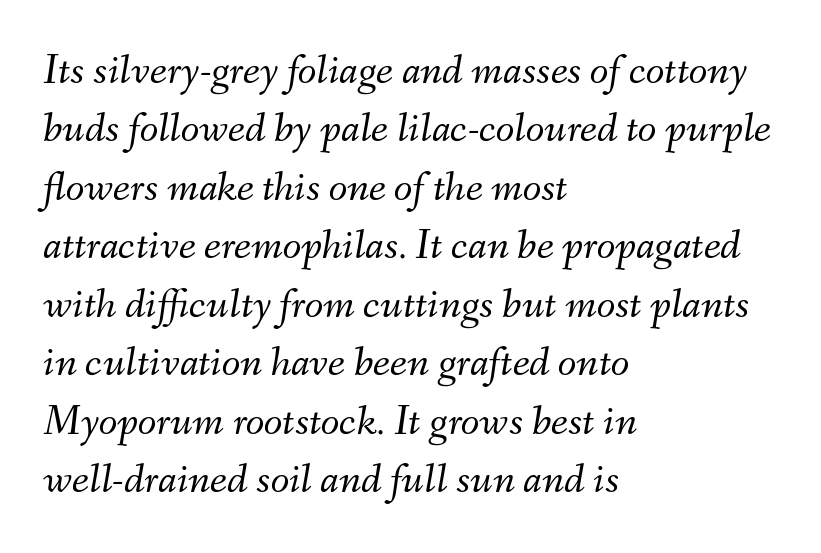
What's the leading like? Ordinary, nothing unusual. Underlining? Definitely not there. The passage shown is typed in a proportional face where columns would drift. Each word holds together tightly as a unit, with standard inter-letter gaps. In CSS terms this would be text-align: left.
